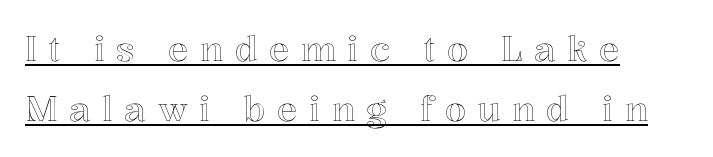
{"italic": "no", "width": "normal", "x_height": "medium", "monospaced": "no", "underline": "yes", "align": "left", "line_spacing_ratio": 1.76, "letter_spacing": "wide", "letter_spacing_em": 0.34, "glyph_px": 34}
